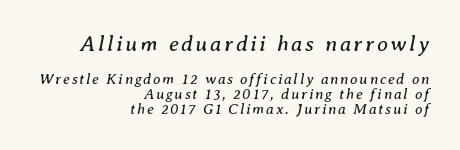
{"italic": "yes", "lean": "right", "slant_degrees": 8, "bold": "no", "underline": "no", "align": "right", "line_spacing": "tight", "line_spacing_ratio": 0.99, "larger_block": "first", "size_ratio": 1.47, "glyph_px": 22}
